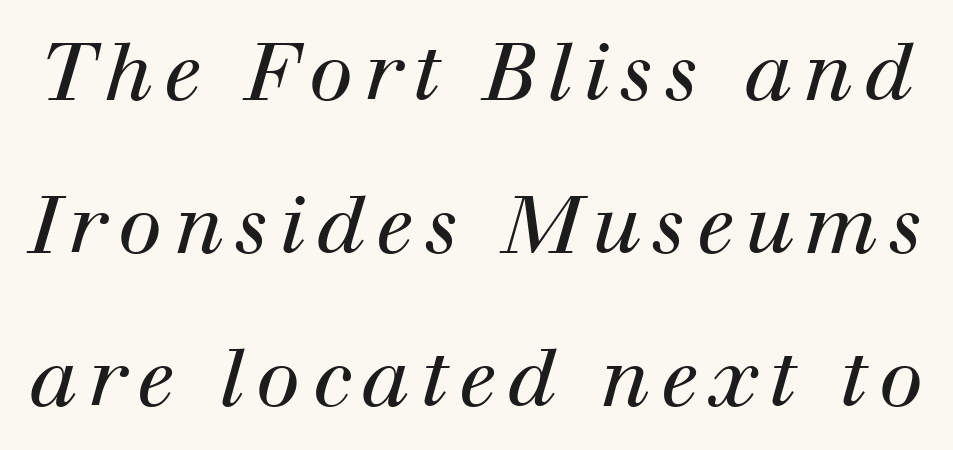
The image shows 80 px regular-weight serif type, italic (leaning right); set loose line spacing (1.91x), not underlined; high stroke contrast and a medium x-height.
